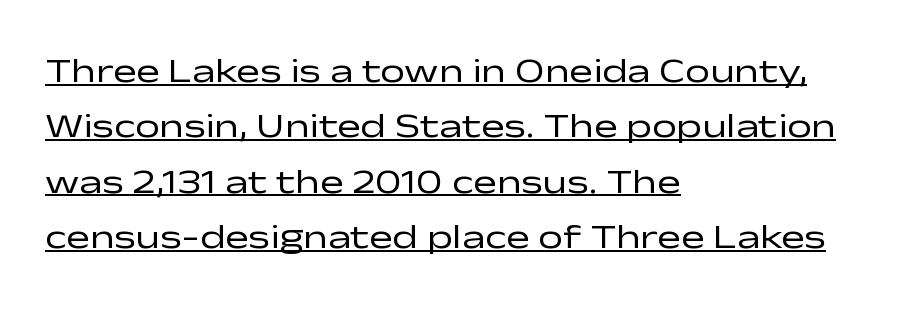
Q: Is the text bold? A: No.
Q: Is the text italic (slanted)? A: No, it is upright.
Q: Is the typeface a serif or a sans-serif typeface? A: Sans-serif.
Q: Is the text underlined? A: Yes.
Q: How is the paragraph aligned? A: Left-aligned.
Q: Is the spacing between letters normal or unusually wide? A: Normal.
Q: Is the spacing between lines tight, normal or loose? A: Normal.
Q: Width (condensed, normal, or wide)? A: Wide.
Q: Stroke contrast? A: Low.
Q: x-height? A: Medium.
Q: Monospaced? A: No.
